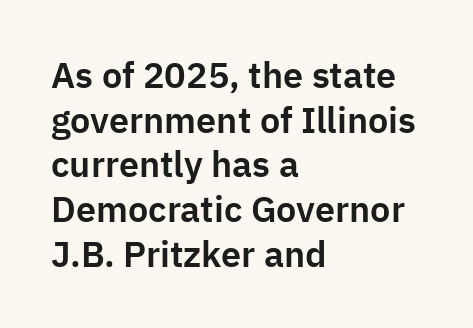
The image shows 36 px sans-serif type, upright; set left-aligned, line spacing 1.24x, normal letter spacing, not underlined; low stroke contrast and a medium x-height.
